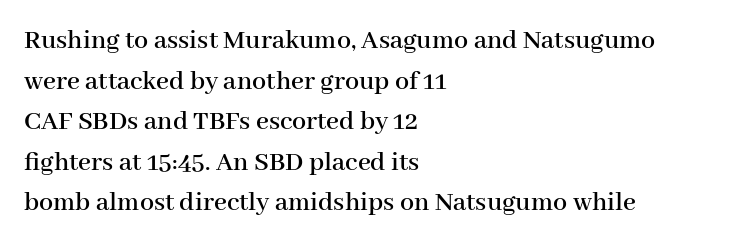
Q: Is the text italic (slanted)? A: No, it is upright.
Q: Is the typeface a serif or a sans-serif typeface? A: Serif.
Q: Is the text underlined? A: No.
Q: How is the paragraph aligned? A: Left-aligned.
Q: Is the spacing between letters normal or unusually wide? A: Normal.
Q: Is the spacing between lines tight, normal or loose? A: Normal.
Q: Width (condensed, normal, or wide)? A: Normal.
Q: Stroke contrast? A: High.
Q: x-height? A: Medium.
Q: Monospaced? A: No.
